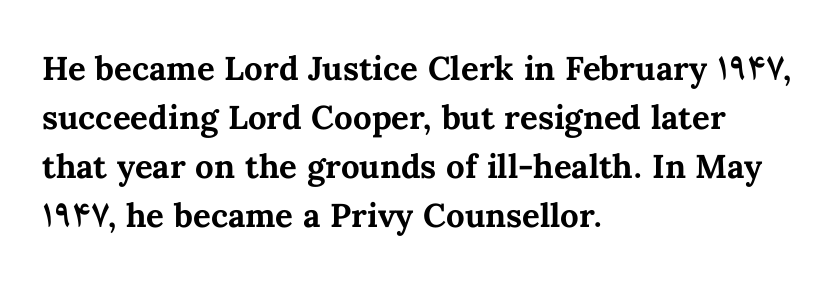
Heavy, bold letterforms. Tall strokes in this sample are plumb rather than angled. Characters follow at the spacing the type designer built in. The rows are spaced the way most documents space them. The gap between lines stays unmarked. The paragraph shown leans on its left margin.
